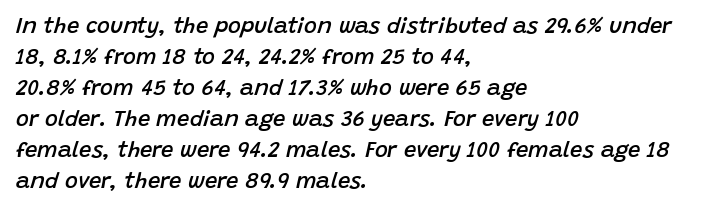
Reading down the column, the eye jumps a familiar distance to each next line. Teacher's note: observe the even left margin — that is flush-left alignment. Characters are canted at an angle relative to the baseline's perpendicular. The glyphs are unaccompanied by any horizontal stroke below them. A bit beefed up — I'd call it semibold rather than bold.
